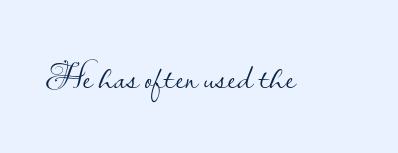
Q: Is the text bold? A: No.
Q: Is the text italic (slanted)? A: Yes.
Q: Is the typeface a serif or a sans-serif typeface? A: Sans-serif.
Q: Is the text underlined? A: No.
Q: Is the spacing between letters normal or unusually wide? A: Normal.
Q: Width (condensed, normal, or wide)? A: Normal.
Q: Stroke contrast? A: Low.
Q: x-height? A: Small.
Q: Monospaced? A: No.
